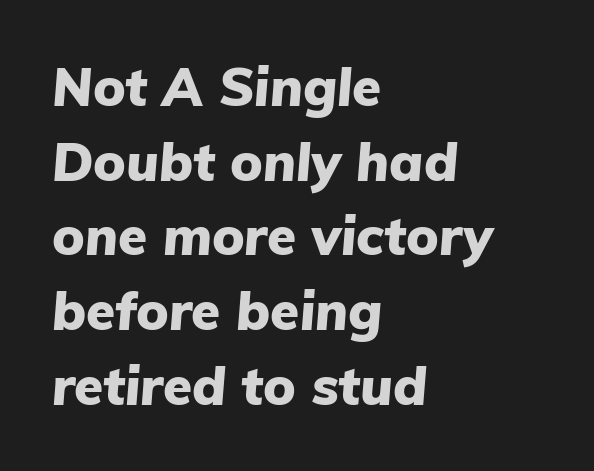
The image shows 53 px heavy type, italic (leaning right); set left-aligned, normal line spacing (1.41x), normal letter spacing, not underlined; low stroke contrast and a medium x-height.
